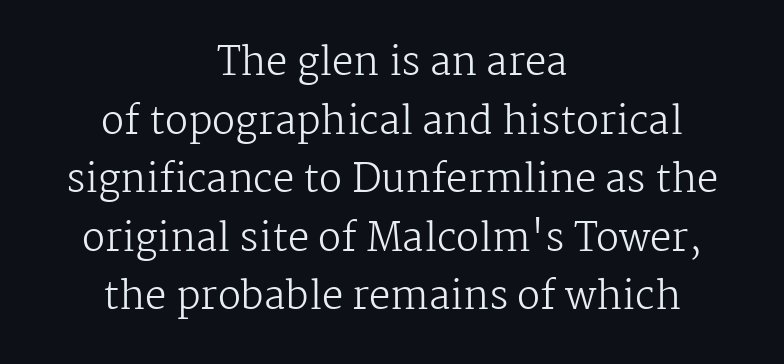
Whoever set this chose a conventional vertical rhythm. The glyphs are unaccompanied by any horizontal stroke below them. The passage shown is typeset with a serif family. When letters stand straight like this, we call the style roman or upright. The rendering keeps characters at their native spacing. The letters advance in unequal steps, a hallmark of proportional type.
